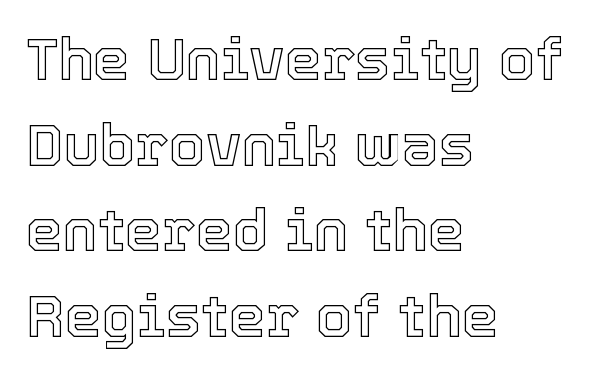
Any mark beneath the type? The region is blank. These lines keep a tight, regular rhythm from letter to letter. These lines are set flush left with a ragged right edge. Rows of type keep a routine distance in the vertical direction. Nope, not italic — everything's standing straight. Think of a printed novel: that variable character pitch is what you see here.
